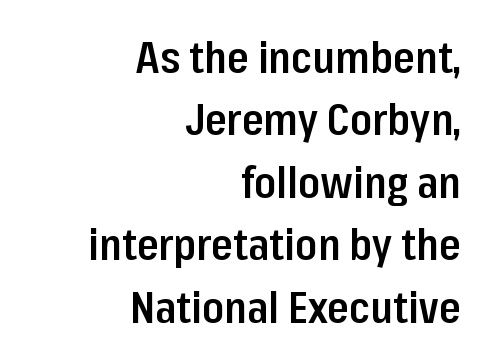
The face used here is proportionally spaced, like ordinary book or web type. You could call the tracking neutral — neither tight nor loose. Is there any slant? The stems are plumb. Underlining? Definitely not there.
